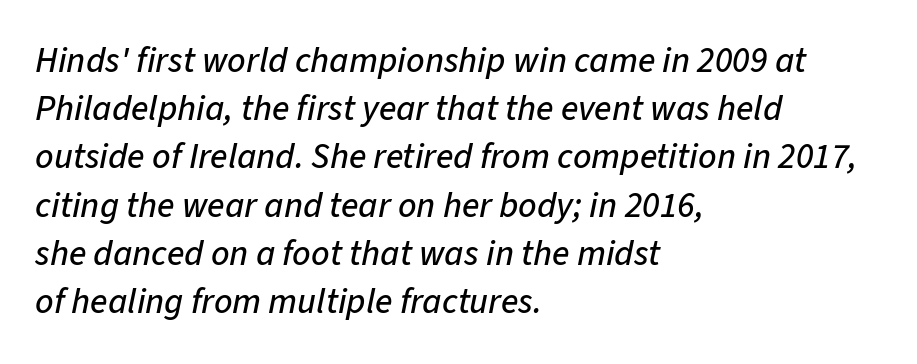
{"italic": "yes", "lean": "right", "slant_degrees": 11, "width": "normal", "stroke_contrast": "low", "x_height": "medium", "monospaced": "no", "underline": "no", "align": "left", "line_spacing": "normal", "line_spacing_ratio": 1.34, "letter_spacing": "normal", "letter_spacing_em": 0.0, "glyph_px": 36}
